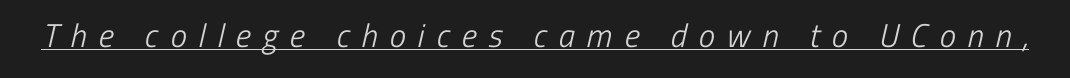
Q: Is the text bold? A: No.
Q: Is the typeface a serif or a sans-serif typeface? A: Sans-serif.
Q: Is the text underlined? A: Yes.
Q: Is the spacing between letters normal or unusually wide? A: Unusually wide.
Q: Width (condensed, normal, or wide)? A: Condensed.
Q: Stroke contrast? A: Low.
Q: x-height? A: Medium.
Q: Monospaced? A: No.
